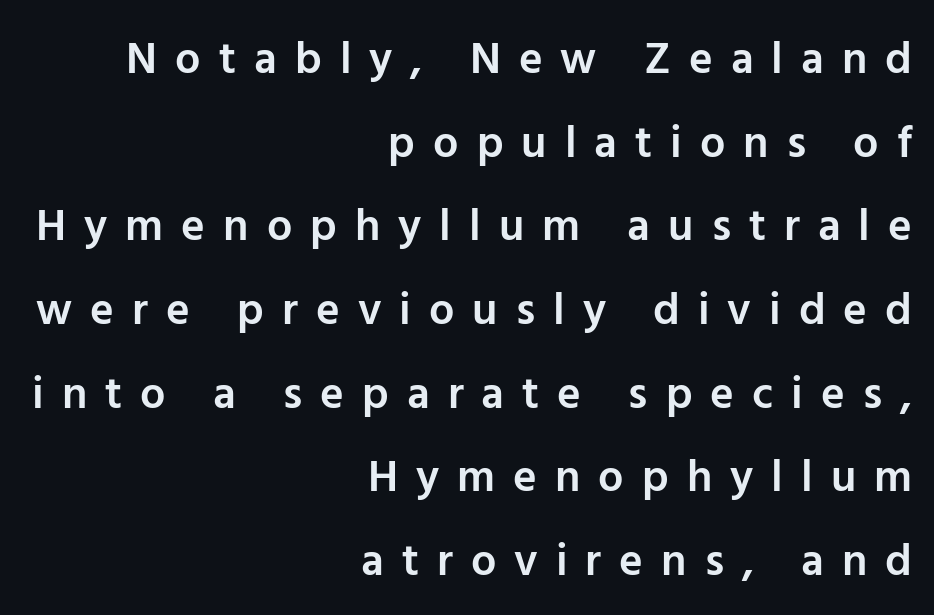
The image shows 45 px semibold sans-serif type, upright; set right-aligned, line spacing 1.86x, unusually wide letter spacing (+0.4 em), not underlined; low stroke contrast and a medium x-height.
